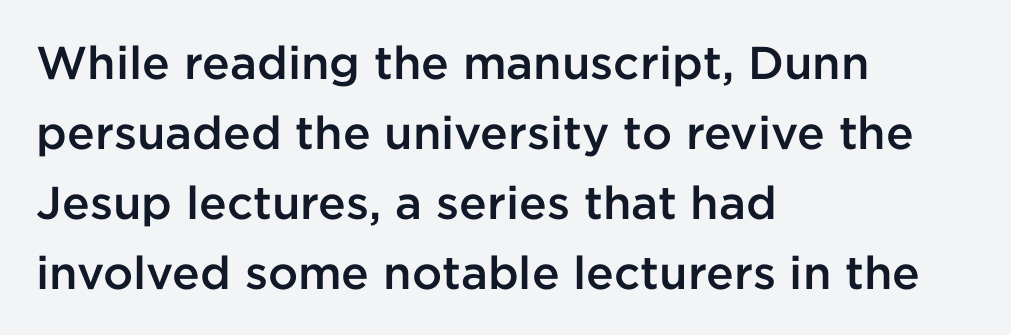
The image shows 46 px semibold sans-serif type, upright; set left-aligned, normal line spacing (1.52x), normal letter spacing, not underlined; low stroke contrast and a medium x-height.
